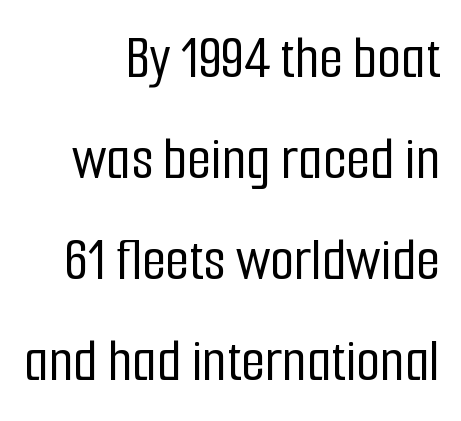
Q: Is the text italic (slanted)? A: No, it is upright.
Q: Is the typeface a serif or a sans-serif typeface? A: Sans-serif.
Q: Is the text underlined? A: No.
Q: How is the paragraph aligned? A: Right-aligned.
Q: Is the spacing between letters normal or unusually wide? A: Normal.
Q: Is the spacing between lines tight, normal or loose? A: Normal.
Q: Width (condensed, normal, or wide)? A: Condensed.
Q: Stroke contrast? A: Low.
Q: x-height? A: Medium.
Q: Monospaced? A: No.
